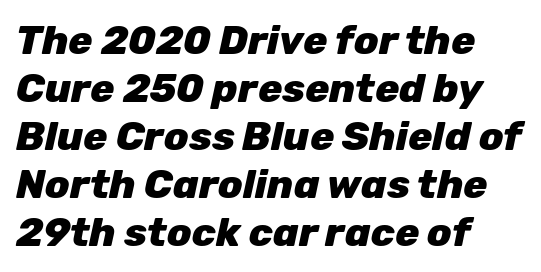
{"italic": "yes", "lean": "right", "slant_degrees": 12, "bold": "yes", "weight": "heavy", "width": "normal", "stroke_contrast": "low", "x_height": "medium", "monospaced": "no", "underline": "no", "align": "left", "line_spacing_ratio": 1.2, "letter_spacing": "normal", "letter_spacing_em": 0.0, "glyph_px": 40}
